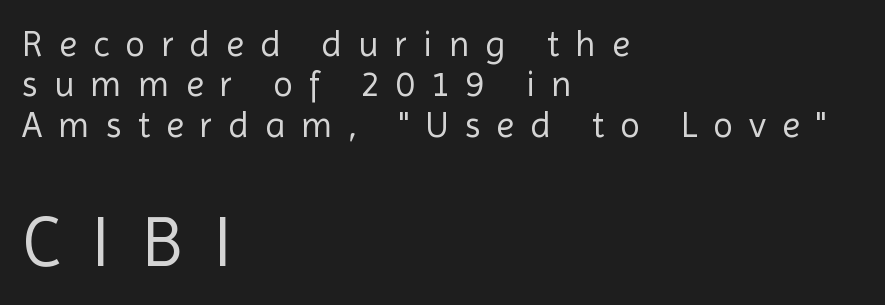
The image shows 71 px regular-weight sans-serif type, upright; set left-aligned, tight line spacing (1.12x), unusually wide letter spacing (+0.45 em), not underlined; the second (bottom) block is 1.97x larger; a medium x-height.
